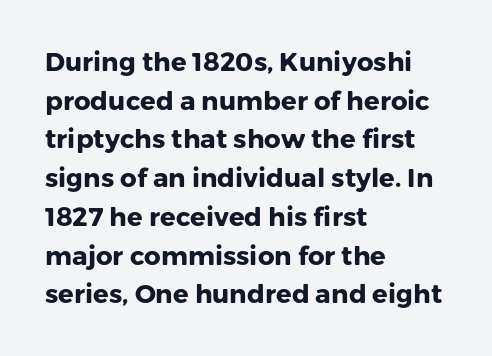
Leading: standard. Glyph-to-glyph distance matches everyday printed text. The face used here has the dense, thick strokes of a bold. These lines stack with their left ends in a neat column.
